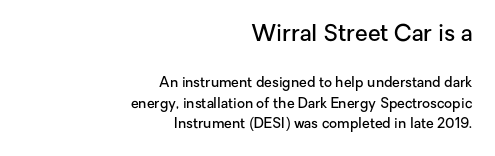
{"italic": "no", "bold": "semi", "underline": "no", "align": "right", "line_spacing": "normal", "line_spacing_ratio": 1.49, "letter_spacing": "normal", "letter_spacing_em": 0.0, "larger_block": "first", "size_ratio": 1.64, "glyph_px": 23}
